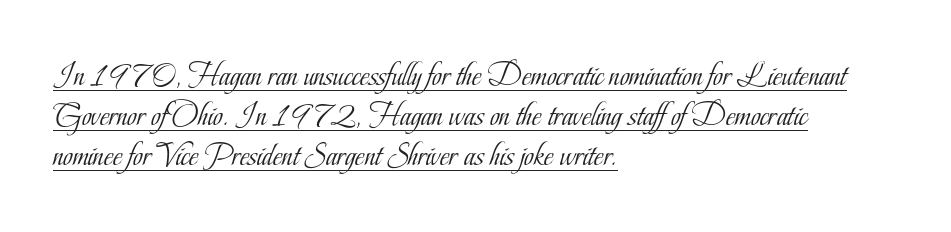
{"serif": "yes", "bold": "no", "weight": "light", "width": "condensed", "stroke_contrast": "low", "x_height": "small", "monospaced": "no", "underline": "yes", "align": "left", "line_spacing_ratio": 1.21, "letter_spacing": "normal", "letter_spacing_em": 0.0, "glyph_px": 33}
